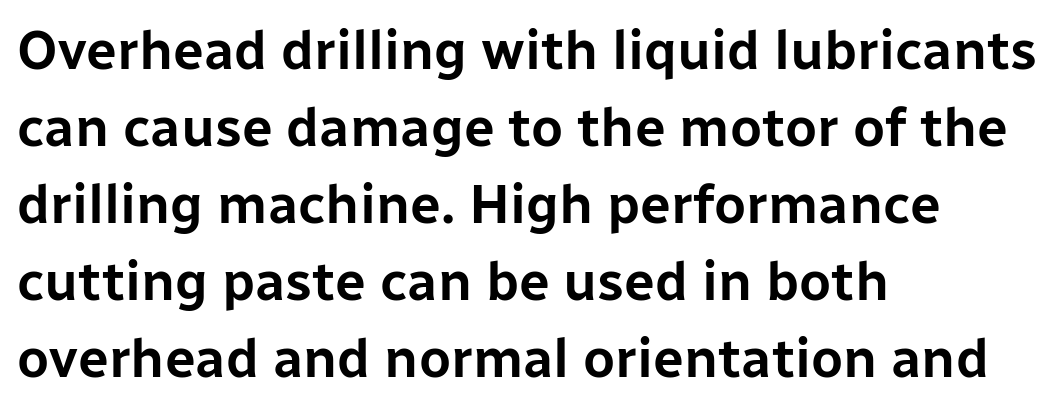
{"serif": "no", "italic": "no", "width": "normal", "stroke_contrast": "low", "x_height": "medium", "monospaced": "no", "underline": "no", "align": "left", "line_spacing": "normal", "line_spacing_ratio": 1.4, "letter_spacing": "normal", "letter_spacing_em": 0.0, "glyph_px": 55}
